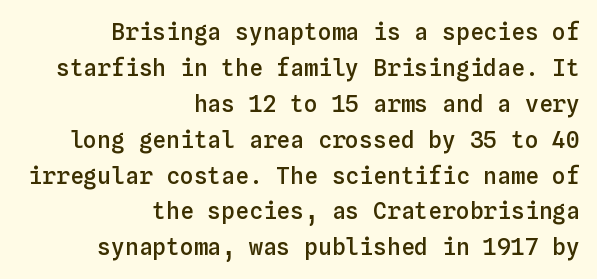
{"italic": "no", "bold": "semi", "underline": "no", "align": "right", "line_spacing": "normal", "line_spacing_ratio": 1.56, "letter_spacing": "normal", "letter_spacing_em": 0.0, "glyph_px": 23}
